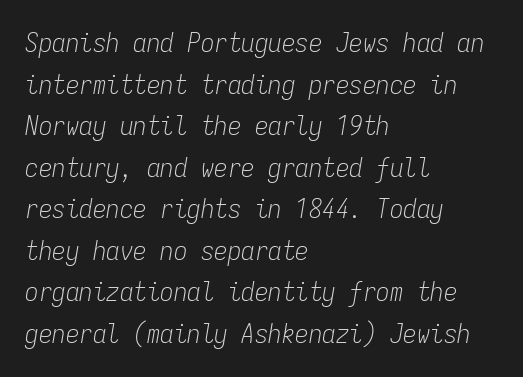
Q: Is the text bold? A: No.
Q: Is the text italic (slanted)? A: Yes, it leans right by about 9 degrees.
Q: Is the text underlined? A: No.
Q: How is the paragraph aligned? A: Left-aligned.
Q: Is the spacing between letters normal or unusually wide? A: Normal.
Q: Is the spacing between lines tight, normal or loose? A: Normal.
